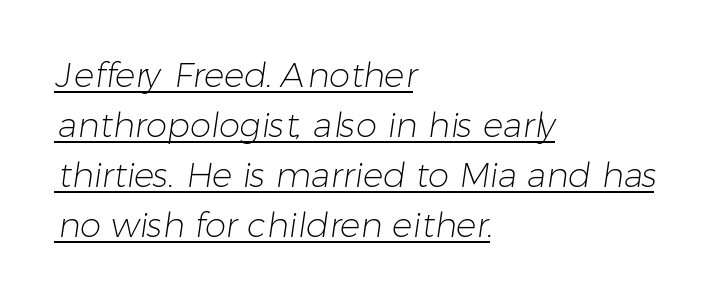
Spacing verdict: proportional, widths tailored to each character. Line beginnings align vertically; line endings do not. This is sans-serif lettering, the kind often seen on screens and signage. This sample uses plain, unmodified letter spacing. Beneath each row of characters lies a ruled line.
